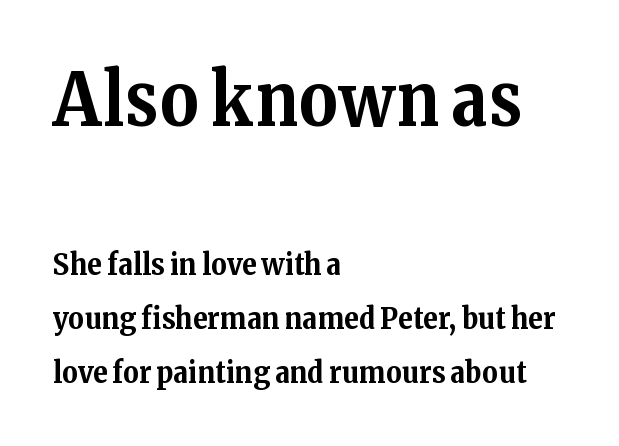
The image shows 74 px bold serif type, upright; set left-aligned, line spacing 1.8x, normal letter spacing, not underlined; the first (top) block is 2.47x larger; medium stroke contrast and a medium x-height.
